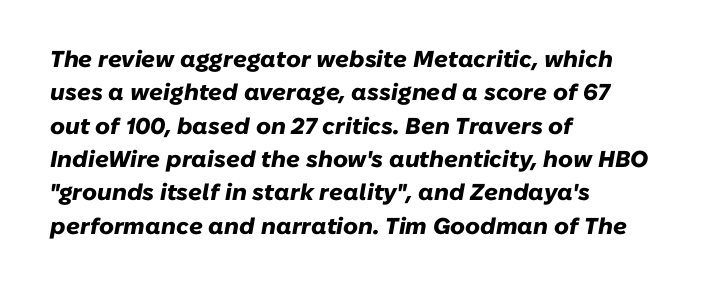
The image shows 23 px bold type, italic (leaning right); set left-aligned, normal line spacing (1.45x), normal letter spacing, not underlined.
